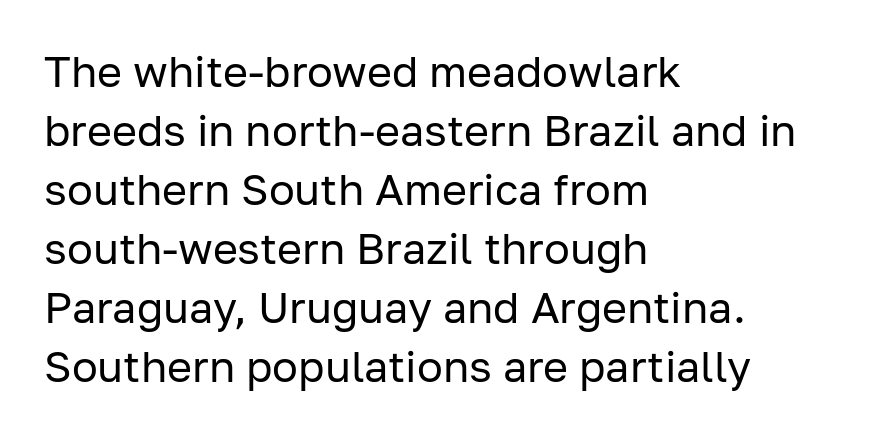
The typeface has the unassuming heft of standard copy or less. Designer's note — italics off, roman on. Is there much room between lines? A standard amount, neither cramped nor airy. No extra tracking has been applied to these lines. These lines are composed in type without serifs.
